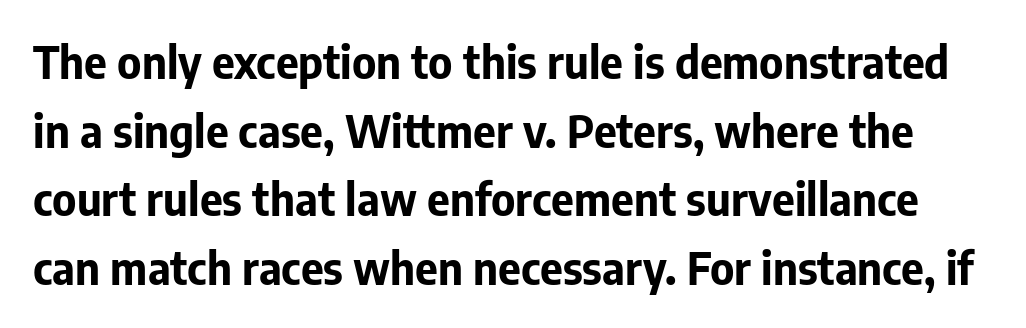
The image shows 44 px bold sans-serif type, upright; set normal line spacing (1.56x), normal letter spacing, not underlined; low stroke contrast and a medium x-height.
